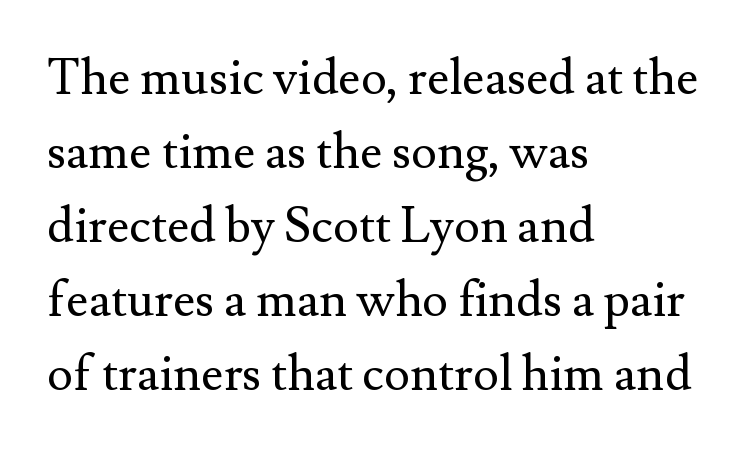
This is roman type, the default non-slanted kind. Looks like regular typesetting: each glyph gets only the width it needs. In terms of leading, this rendering sits right in the middle. Type without underlining. Is this a sans? No — the strokes have serifs.
